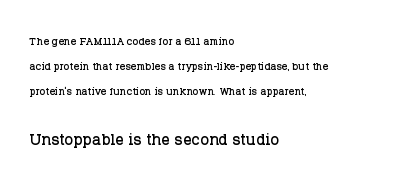
{"italic": "no", "underline": "no", "align": "left", "line_spacing_ratio": 1.8, "letter_spacing": "normal", "letter_spacing_em": 0.0, "larger_block": "second", "size_ratio": 1.5, "glyph_px": 21}
